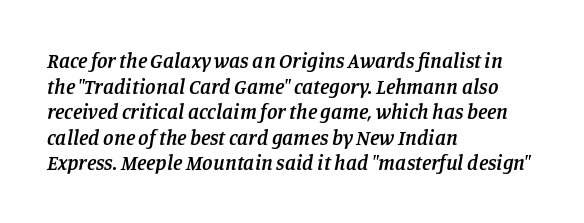
Is the letter spacing exaggerated? No — it looks like the ordinary default. Weight: semibold (demi). Anything drawn beneath the words? Only blank space. The rendering applies a slant to the glyphs. Compared with a centered layout, this one pins lines to the left instead.
